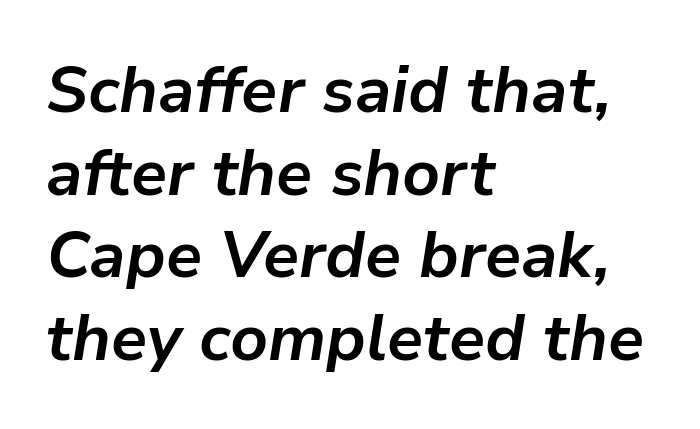
Q: Is the text bold? A: Yes.
Q: Is the text italic (slanted)? A: Yes, it leans right by about 9 degrees.
Q: Is the text underlined? A: No.
Q: How is the paragraph aligned? A: Left-aligned.
Q: Is the spacing between letters normal or unusually wide? A: Normal.
Q: Is the spacing between lines tight, normal or loose? A: Normal.
Q: Width (condensed, normal, or wide)? A: Normal.
Q: Stroke contrast? A: Low.
Q: x-height? A: Medium.
Q: Monospaced? A: No.
